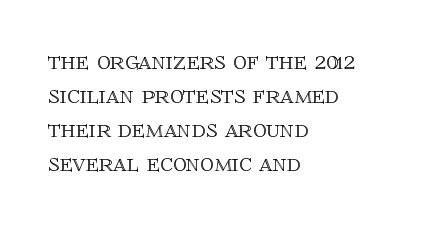
{"italic": "no", "underline": "no", "align": "left", "line_spacing": "normal", "line_spacing_ratio": 1.26, "letter_spacing": "normal", "letter_spacing_em": 0.0, "glyph_px": 27}
